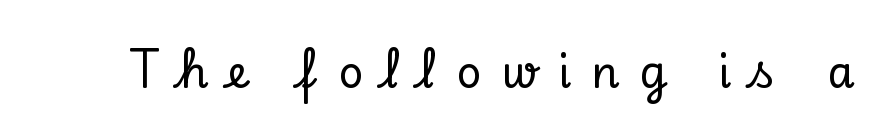
Q: Is the text italic (slanted)? A: No, it is upright.
Q: Is the text underlined? A: No.
Q: Is the spacing between letters normal or unusually wide? A: Unusually wide.
Q: Width (condensed, normal, or wide)? A: Normal.
Q: Stroke contrast? A: Low.
Q: x-height? A: Small.
Q: Monospaced? A: No.
